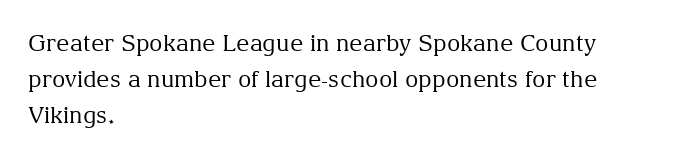
The foot of each line stays bare and open. It's the straight-up-and-down kind of type. The gaps between neighbouring characters are ordinary and unremarkable. A normal amount of white space separates one row of letters from the next. Typeset ragged right — the left edge is the straight one. Is the stroke heavy? The answer is a plain regular-or-lighter.
